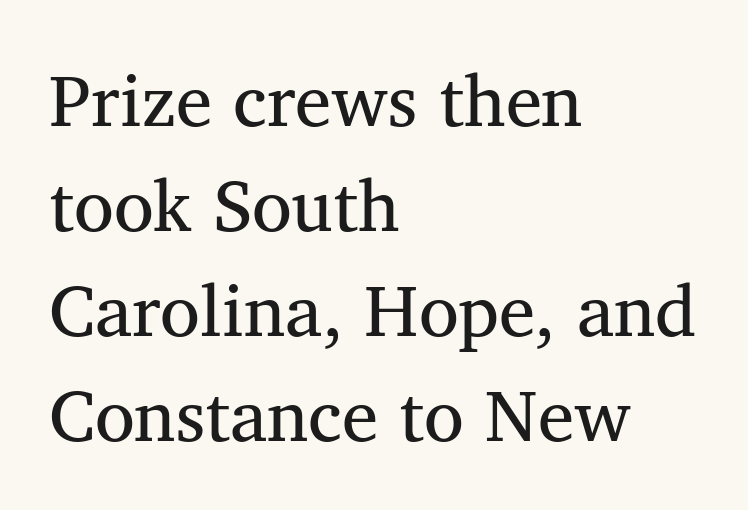
{"serif": "yes", "italic": "no", "bold": "no", "weight": "regular", "width": "normal", "stroke_contrast": "medium", "x_height": "medium", "monospaced": "no", "underline": "no", "align": "left", "line_spacing": "normal", "line_spacing_ratio": 1.44, "letter_spacing": "normal", "letter_spacing_em": 0.0, "glyph_px": 73}
